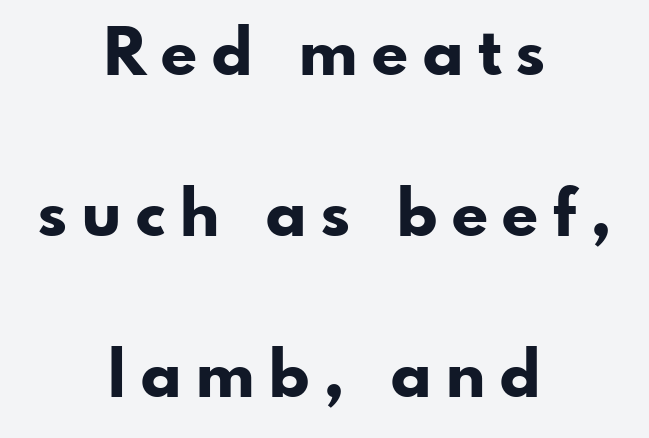
The image shows 65 px bold sans-serif type, upright; set centered, loose line spacing (2.48x), unusually wide letter spacing (+0.23 em), not underlined; low stroke contrast and a small x-height.
